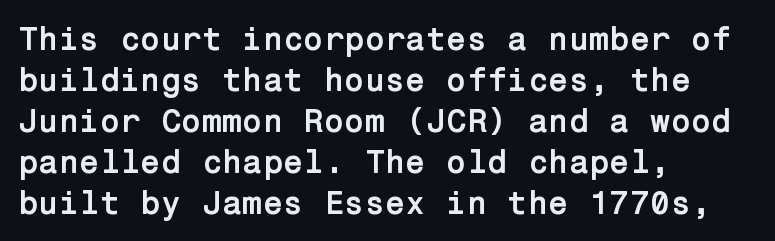
{"serif": "no", "italic": "no", "bold": "yes", "weight": "semibold", "width": "normal", "stroke_contrast": "low", "x_height": "medium", "underline": "no", "align": "left", "line_spacing_ratio": 1.24, "letter_spacing": "normal", "letter_spacing_em": 0.0, "glyph_px": 33}
